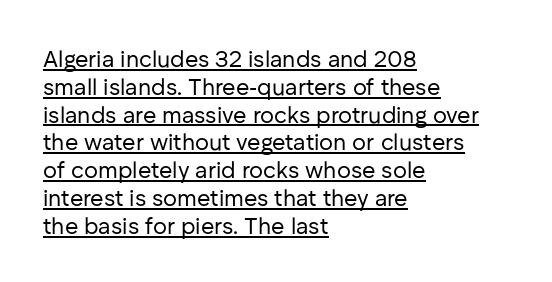
{"italic": "no", "bold": "no", "underline": "yes", "align": "left", "line_spacing_ratio": 1.21, "letter_spacing": "normal", "letter_spacing_em": 0.0, "glyph_px": 23}
